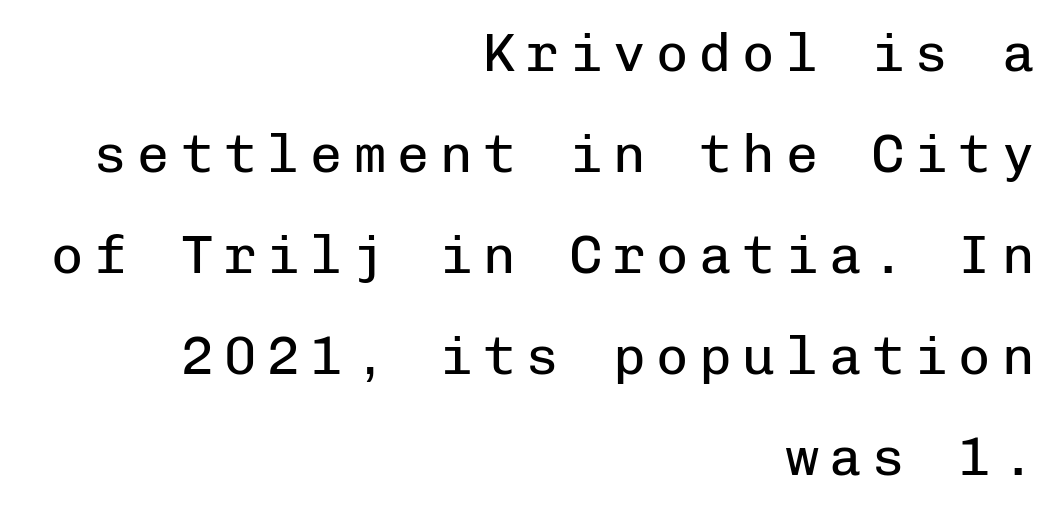
The image shows 54 px regular-weight sans-serif type, upright, monospaced; set right-aligned, line spacing 1.87x, unusually wide letter spacing (+0.2 em), not underlined; low stroke contrast and a medium x-height.
